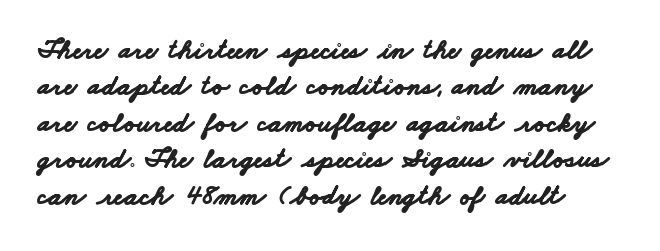
The image shows 28 px bold, wide sans-serif type; set normal line spacing (1.3x), normal letter spacing, not underlined; low stroke contrast and a small x-height.
